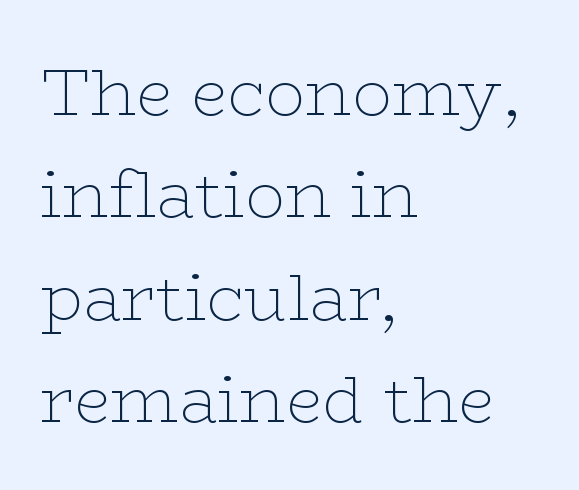
The image shows 66 px thin, wide serif type, upright; set left-aligned, normal line spacing (1.55x), normal letter spacing, not underlined; low stroke contrast and a medium x-height.
